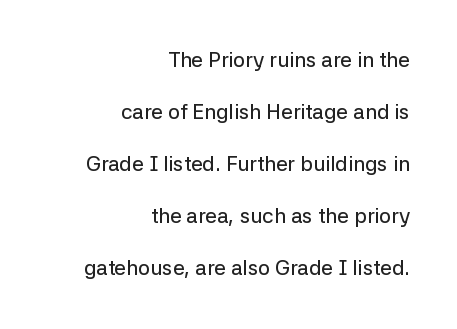
{"italic": "no", "underline": "no", "align": "right", "line_spacing": "loose", "line_spacing_ratio": 2.48, "letter_spacing": "normal", "letter_spacing_em": 0.0, "glyph_px": 21}
